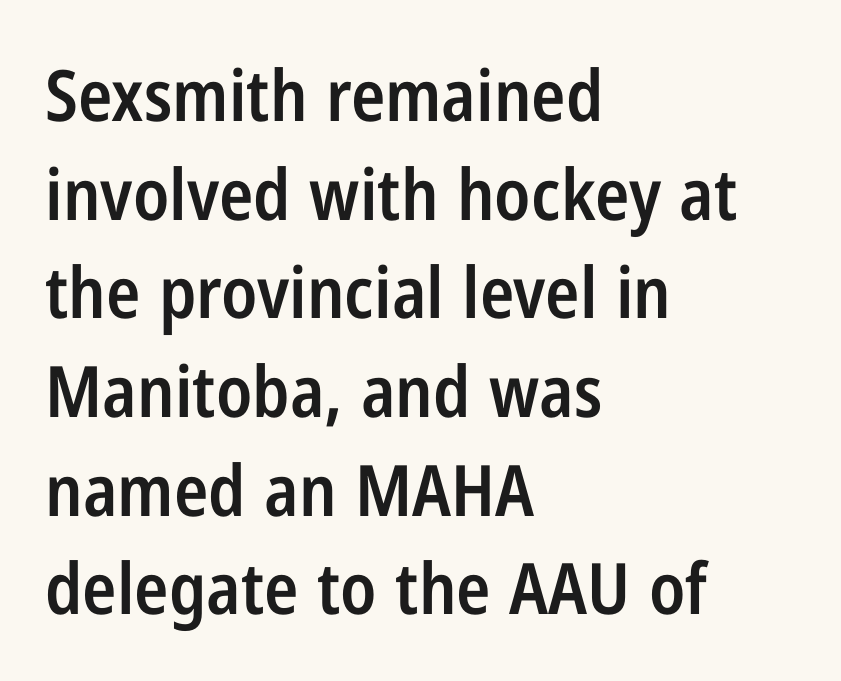
Q: Is the text bold? A: Semi-bold.
Q: Is the text italic (slanted)? A: No, it is upright.
Q: Is the typeface a serif or a sans-serif typeface? A: Sans-serif.
Q: Is the text underlined? A: No.
Q: How is the paragraph aligned? A: Left-aligned.
Q: Is the spacing between letters normal or unusually wide? A: Normal.
Q: Is the spacing between lines tight, normal or loose? A: Normal.
Q: Width (condensed, normal, or wide)? A: Condensed.
Q: Stroke contrast? A: Low.
Q: x-height? A: Medium.
Q: Monospaced? A: No.
